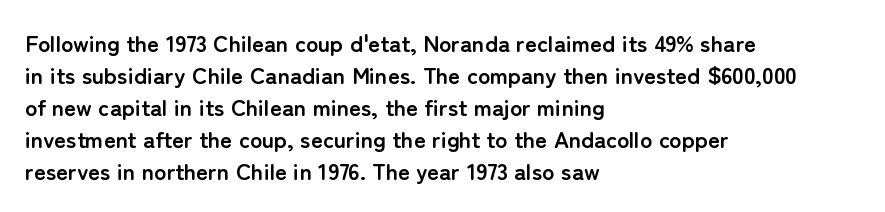
{"italic": "no", "bold": "yes", "underline": "no", "align": "left", "line_spacing": "normal", "line_spacing_ratio": 1.39, "letter_spacing": "normal", "letter_spacing_em": 0.0, "glyph_px": 23}
